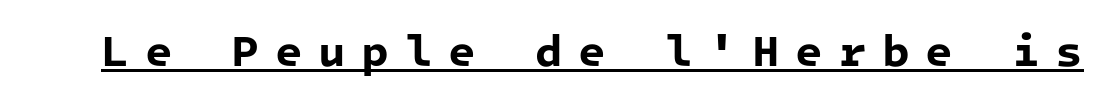
The image shows 45 px bold sans-serif type, monospaced; set unusually wide letter spacing (+0.35 em), underlined; low stroke contrast and a medium x-height.
